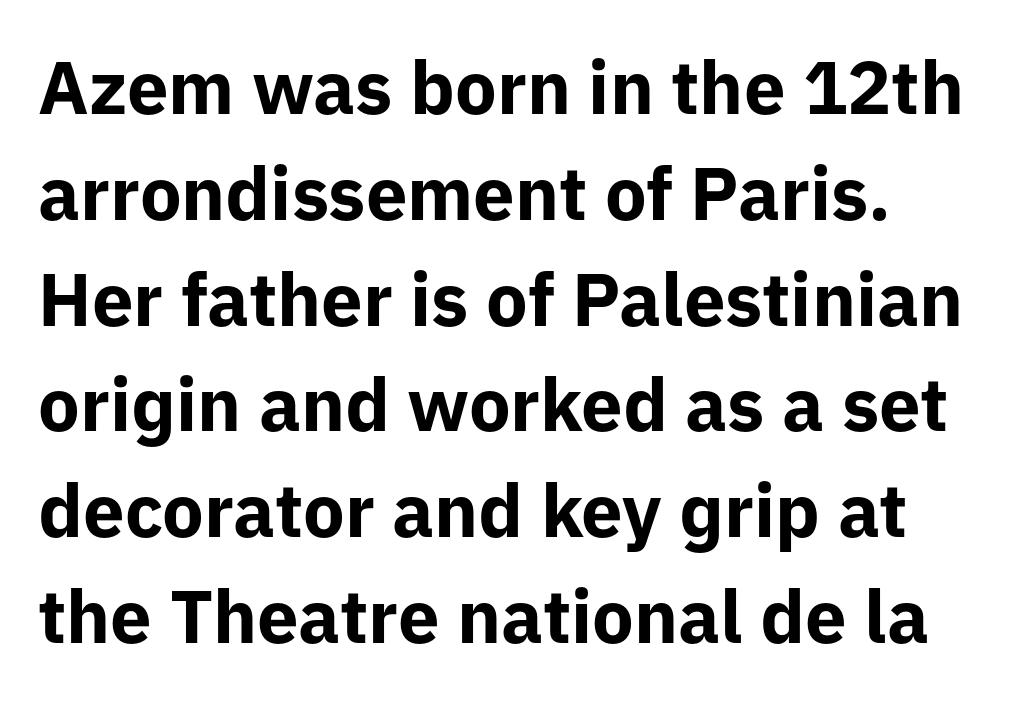
{"serif": "no", "italic": "no", "bold": "yes", "weight": "bold", "width": "normal", "stroke_contrast": "low", "x_height": "medium", "monospaced": "no", "underline": "no", "line_spacing": "normal", "line_spacing_ratio": 1.43, "letter_spacing": "normal", "letter_spacing_em": 0.0, "glyph_px": 74}
